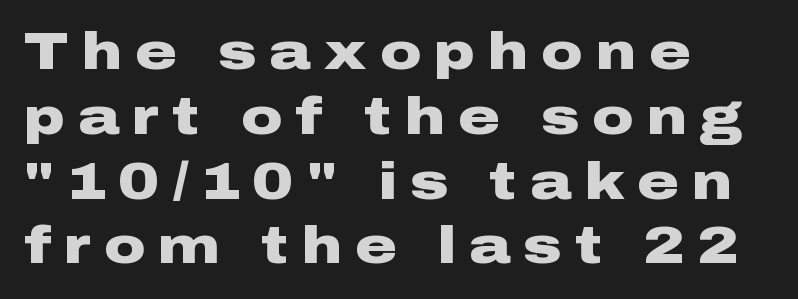
Typographic density is high because the face is bold. Bare-footed words on every line. In terms of letterspacing, this is a distinctly airy, spread setting. Think of a printed novel: that variable character pitch is what you see here. If you measured baseline to baseline, you'd find a middling distance. The font family rendered here belongs to the sans-serif group.
